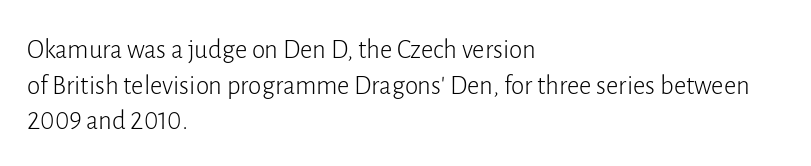
Q: Is the text bold? A: No.
Q: Is the text italic (slanted)? A: No, it is upright.
Q: Is the text underlined? A: No.
Q: How is the paragraph aligned? A: Left-aligned.
Q: Is the spacing between letters normal or unusually wide? A: Normal.
Q: Is the spacing between lines tight, normal or loose? A: Normal.
